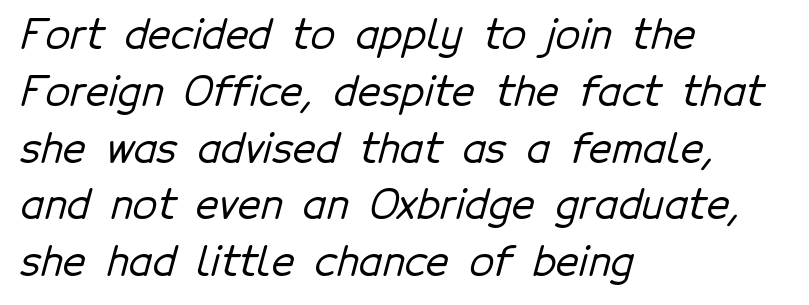
The image shows 40 px sans-serif type; set left-aligned, normal line spacing (1.42x), normal letter spacing, not underlined; low stroke contrast and a medium x-height.
